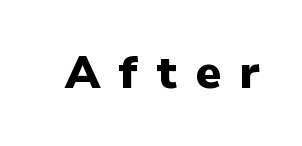
Q: Is the text bold? A: Yes.
Q: Is the text italic (slanted)? A: No, it is upright.
Q: Is the typeface a serif or a sans-serif typeface? A: Sans-serif.
Q: Is the text underlined? A: No.
Q: Is the spacing between letters normal or unusually wide? A: Unusually wide.
Q: Width (condensed, normal, or wide)? A: Normal.
Q: Stroke contrast? A: Low.
Q: x-height? A: Medium.
Q: Monospaced? A: No.
